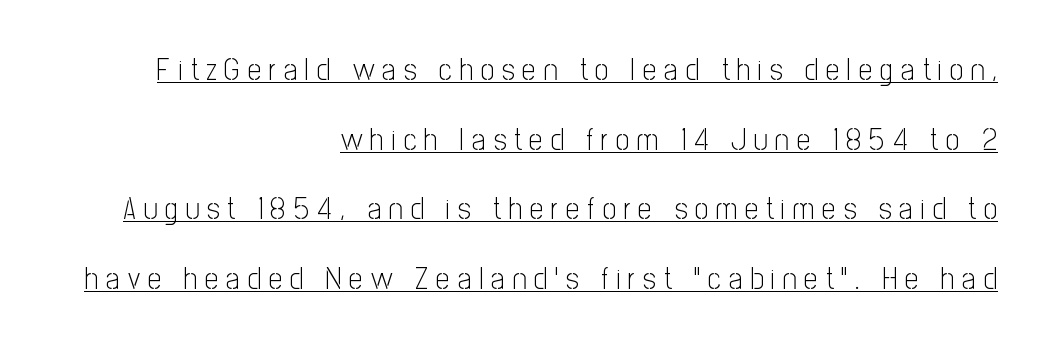
Q: Is the text bold? A: No.
Q: Is the text italic (slanted)? A: No, it is upright.
Q: Is the typeface a serif or a sans-serif typeface? A: Sans-serif.
Q: Is the text underlined? A: Yes.
Q: How is the paragraph aligned? A: Right-aligned.
Q: Is the spacing between letters normal or unusually wide? A: Unusually wide.
Q: Is the spacing between lines tight, normal or loose? A: Loose.
Q: Width (condensed, normal, or wide)? A: Condensed.
Q: Stroke contrast? A: Low.
Q: x-height? A: Medium.
Q: Monospaced? A: No.
